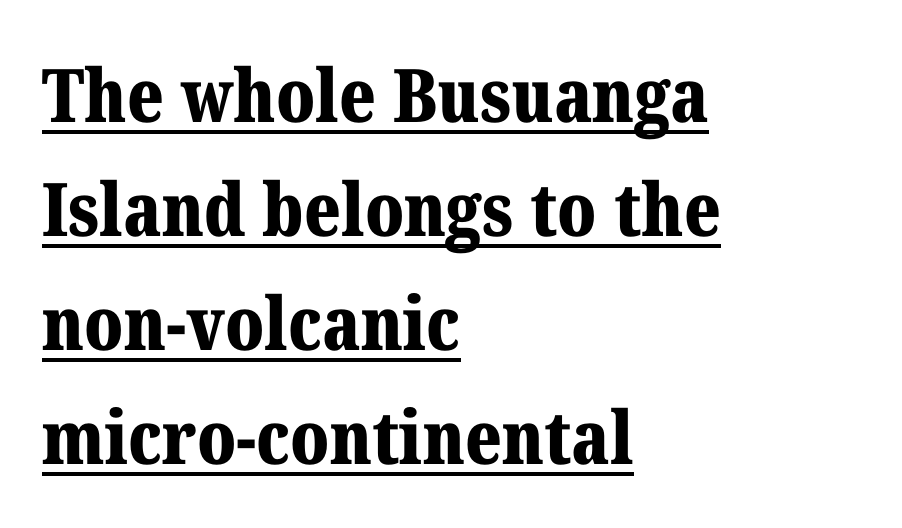
{"serif": "yes", "italic": "no", "bold": "yes", "weight": "bold", "width": "normal", "stroke_contrast": "medium", "x_height": "medium", "monospaced": "no", "underline": "yes", "align": "left", "line_spacing": "normal", "line_spacing_ratio": 1.54, "letter_spacing": "normal", "letter_spacing_em": 0.0, "glyph_px": 74}
